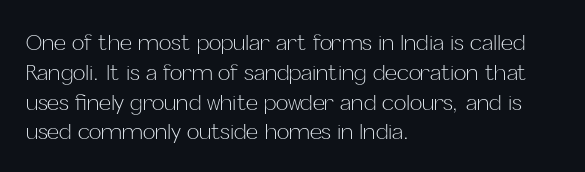
Quick note: interline space is typical. Nothing unusual about the tracking: characters are spaced as the font intends. Unmarked baselines from the first word to the last. No italicization has been applied; the sample stays upright.
